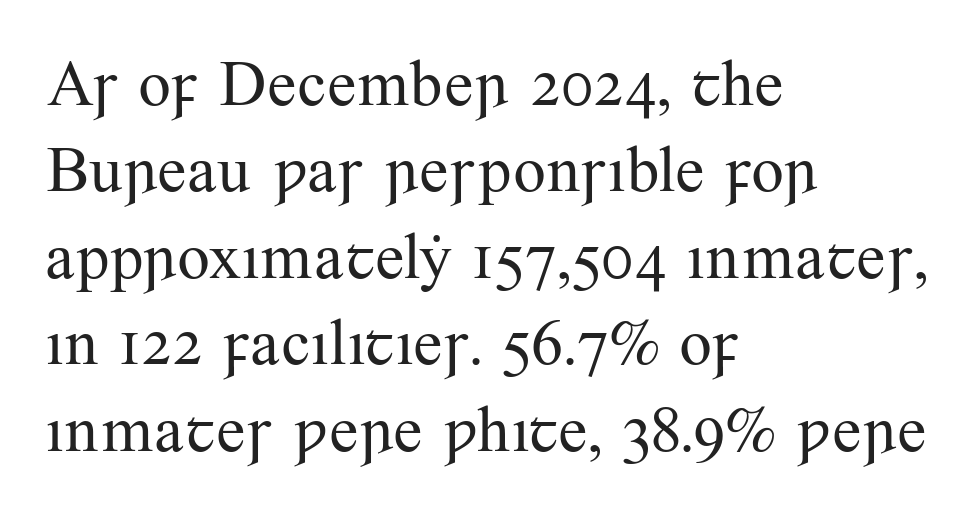
The image shows 65 px regular-weight serif type, upright; set left-aligned, normal line spacing (1.33x), normal letter spacing, not underlined; medium stroke contrast and a small x-height.
